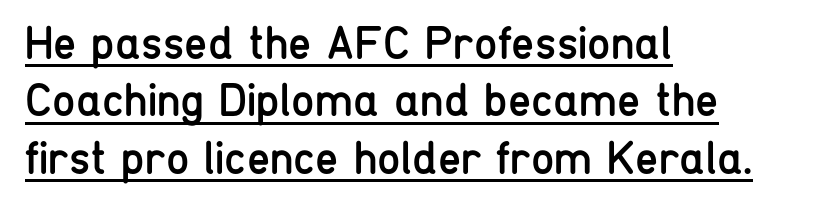
Q: Is the text bold? A: No.
Q: Is the text italic (slanted)? A: No, it is upright.
Q: Is the typeface a serif or a sans-serif typeface? A: Sans-serif.
Q: Is the text underlined? A: Yes.
Q: How is the paragraph aligned? A: Left-aligned.
Q: Is the spacing between letters normal or unusually wide? A: Normal.
Q: Width (condensed, normal, or wide)? A: Condensed.
Q: Stroke contrast? A: Low.
Q: x-height? A: Medium.
Q: Monospaced? A: No.
